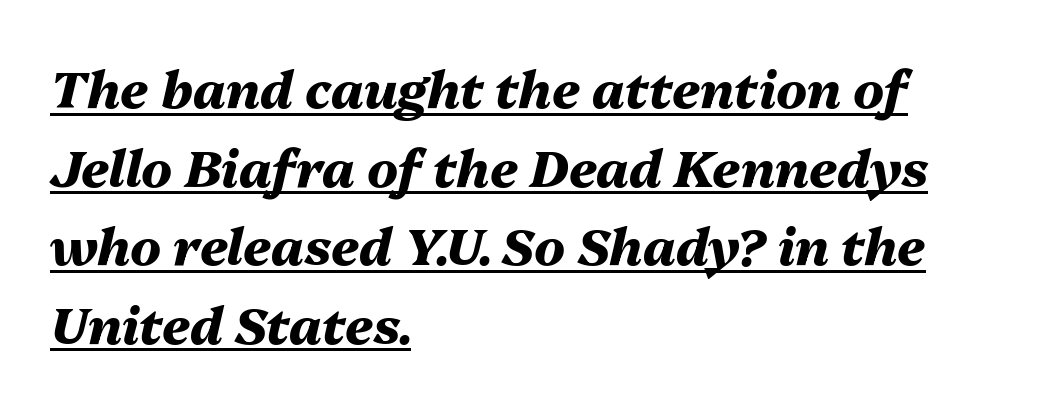
The face used here has the dense, thick strokes of a bold. You could not count columns in this text — the font is proportionally spaced. Honestly, the letter spacing is just normal — you wouldn't notice it. There's an unmistakable incline to the writing here. A typesetter would call this leading conventional body-copy spacing.
